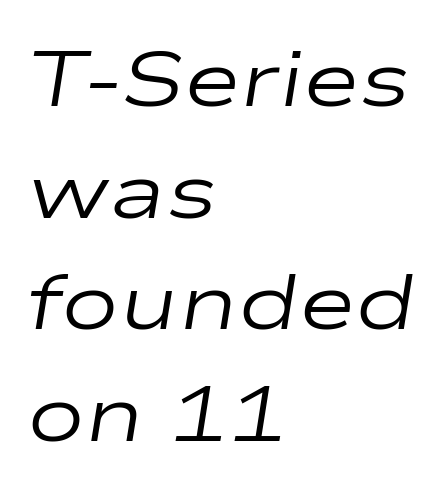
Q: Is the text bold? A: No.
Q: Is the text italic (slanted)? A: Yes, it leans right by about 9 degrees.
Q: Is the text underlined? A: No.
Q: How is the paragraph aligned? A: Left-aligned.
Q: Is the spacing between letters normal or unusually wide? A: Normal.
Q: Is the spacing between lines tight, normal or loose? A: Normal.
Q: Width (condensed, normal, or wide)? A: Wide.
Q: Stroke contrast? A: Low.
Q: x-height? A: Medium.
Q: Monospaced? A: No.
